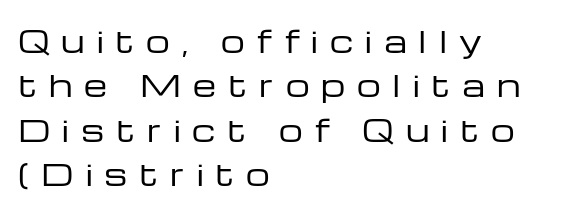
Q: Is the text bold? A: No.
Q: Is the text italic (slanted)? A: No, it is upright.
Q: Is the typeface a serif or a sans-serif typeface? A: Sans-serif.
Q: Is the text underlined? A: No.
Q: How is the paragraph aligned? A: Left-aligned.
Q: Is the spacing between letters normal or unusually wide? A: Unusually wide.
Q: Is the spacing between lines tight, normal or loose? A: Normal.
Q: Width (condensed, normal, or wide)? A: Wide.
Q: Stroke contrast? A: Low.
Q: x-height? A: Medium.
Q: Monospaced? A: No.
